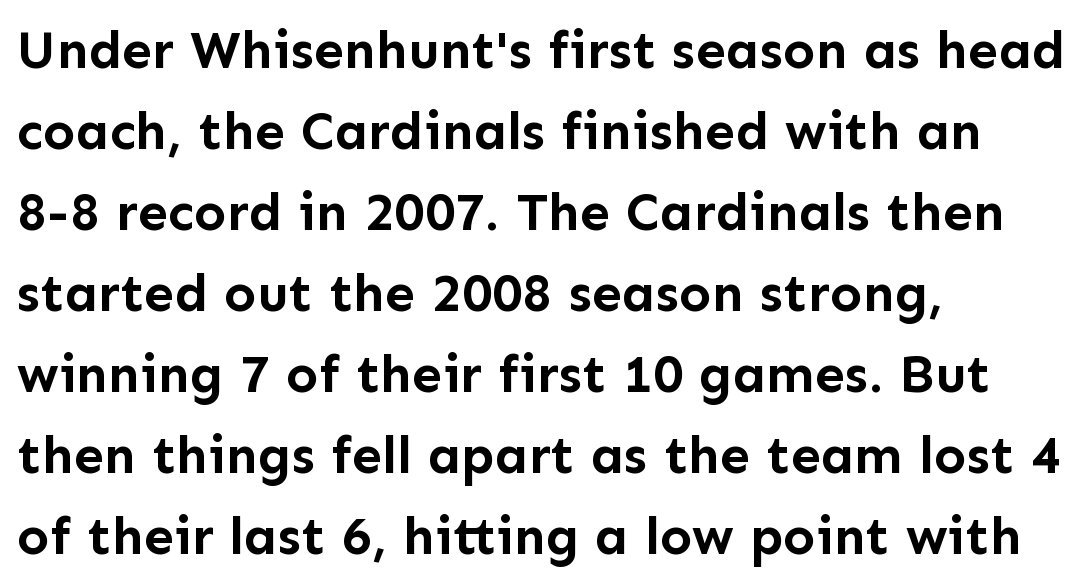
{"serif": "no", "italic": "no", "bold": "yes", "weight": "semibold", "width": "normal", "stroke_contrast": "low", "x_height": "medium", "monospaced": "no", "underline": "no", "align": "left", "line_spacing": "normal", "line_spacing_ratio": 1.5, "letter_spacing": "normal", "letter_spacing_em": 0.0, "glyph_px": 54}
